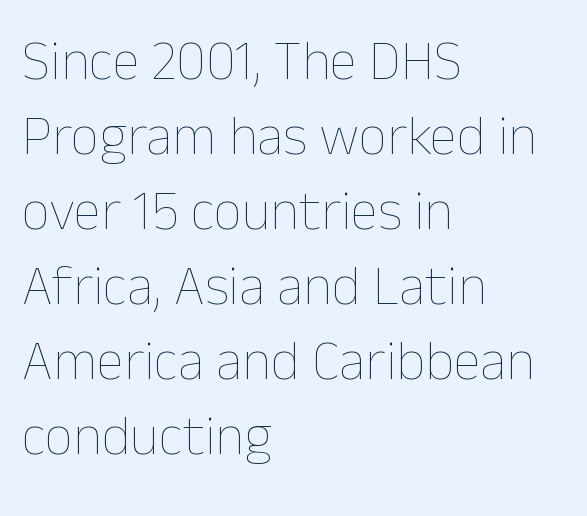
Horizontally, the lines are justified to the leading edge only. This sample uses an upright cut, with every glyph sitting square on the baseline. Each new line begins a customary step beneath the previous one. The gaps between neighbouring characters are ordinary and unremarkable. Do the characters align in a grid? No, the font is proportional.
